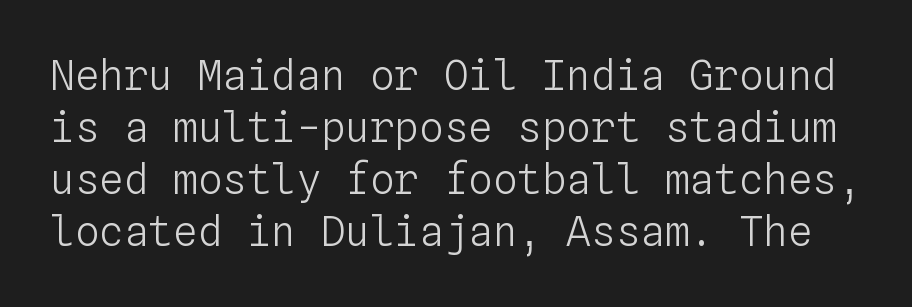
{"italic": "no", "bold": "no", "weight": "light", "width": "normal", "stroke_contrast": "low", "x_height": "medium", "monospaced": "yes", "underline": "no", "line_spacing": "normal", "line_spacing_ratio": 1.27, "letter_spacing": "normal", "letter_spacing_em": 0.0, "glyph_px": 41}
